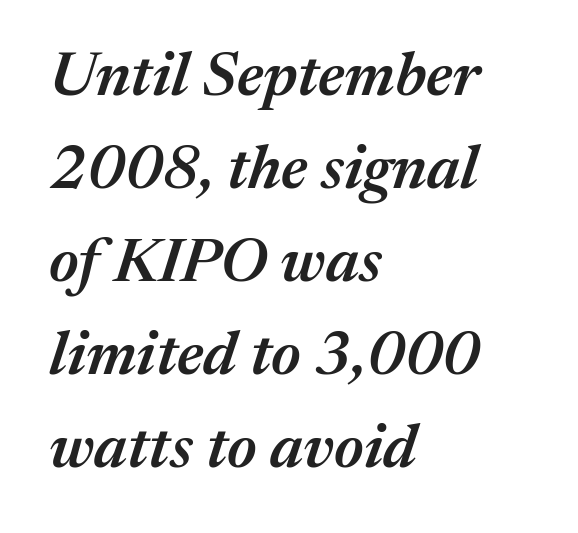
Q: Is the text bold? A: Semi-bold.
Q: Is the text italic (slanted)? A: Yes, it leans right by about 17 degrees.
Q: Is the text underlined? A: No.
Q: How is the paragraph aligned? A: Left-aligned.
Q: Is the spacing between letters normal or unusually wide? A: Normal.
Q: Is the spacing between lines tight, normal or loose? A: Normal.
Q: Width (condensed, normal, or wide)? A: Normal.
Q: Stroke contrast? A: Medium.
Q: x-height? A: Medium.
Q: Monospaced? A: No.
